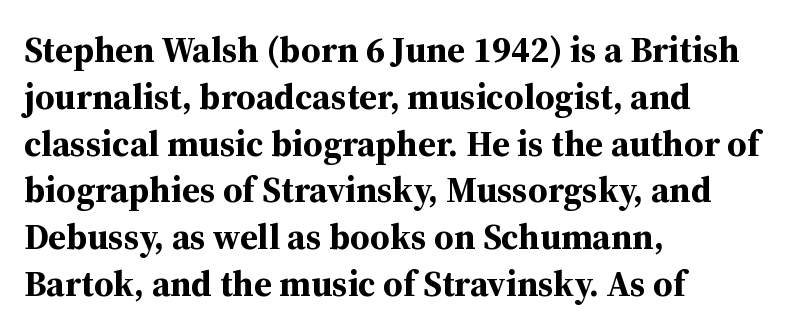
The type is set solid horizontally, with unmodified tracking. The rendering uses natural spacing where letterforms have individual widths. The text block is weighted toward the left margin, trailing off unevenly rightward. Quick note: not italic, upright. Clear beneath every line of the passage. Is this a sans? No — the strokes have serifs.
